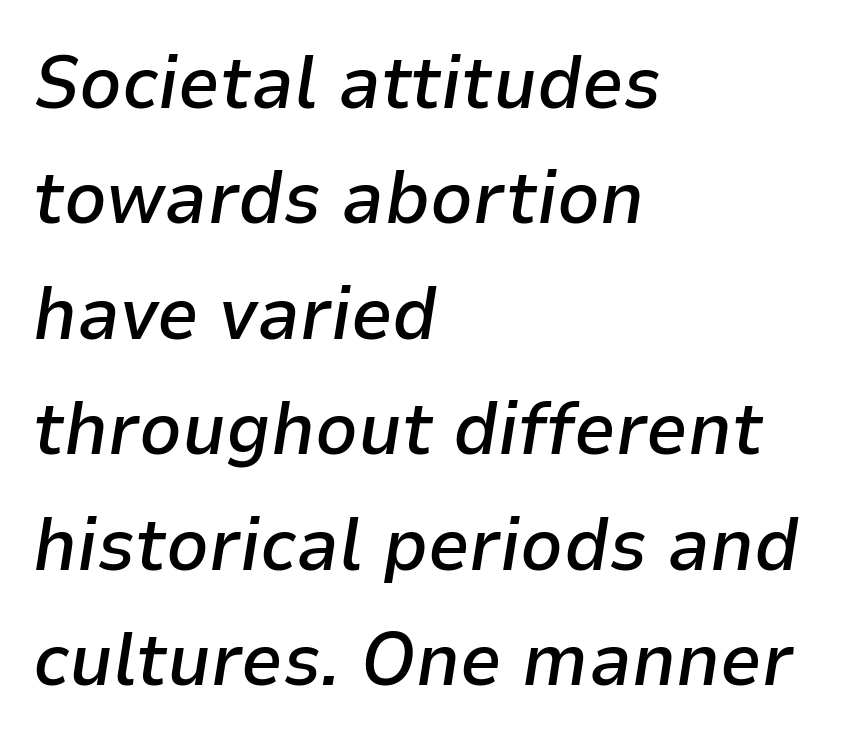
Does the weight exceed regular? Yes, but only to semibold. Descenders hang freely into open space. Think of a printed novel: that variable character pitch is what you see here. The whole block is typeset with a tilt. The line texture is even and compact thanks to regular tracking.
